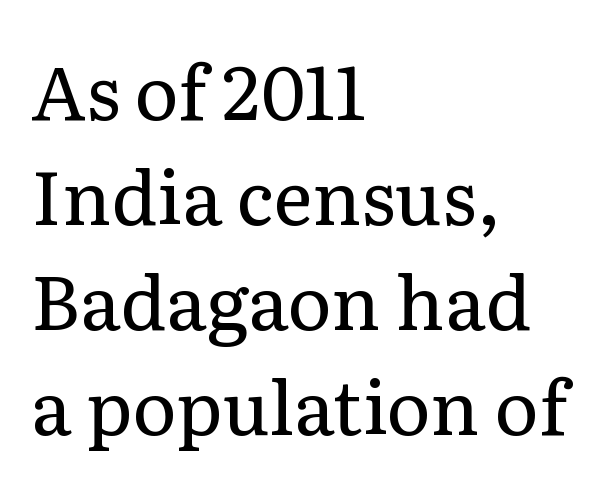
The image shows 75 px regular-weight serif type, upright; set left-aligned, normal line spacing (1.4x), normal letter spacing, not underlined; low stroke contrast and a medium x-height.
